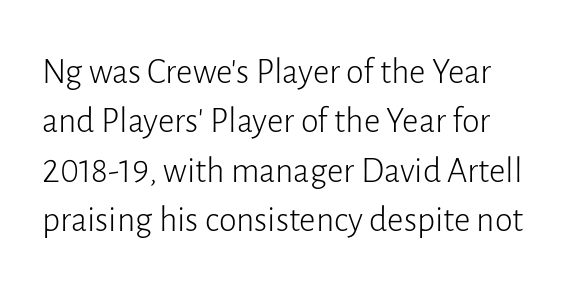
Q: Is the text bold? A: No.
Q: Is the text italic (slanted)? A: No, it is upright.
Q: Is the typeface a serif or a sans-serif typeface? A: Sans-serif.
Q: Is the text underlined? A: No.
Q: Is the spacing between letters normal or unusually wide? A: Normal.
Q: Is the spacing between lines tight, normal or loose? A: Normal.
Q: Width (condensed, normal, or wide)? A: Normal.
Q: Stroke contrast? A: Low.
Q: x-height? A: Medium.
Q: Monospaced? A: No.
